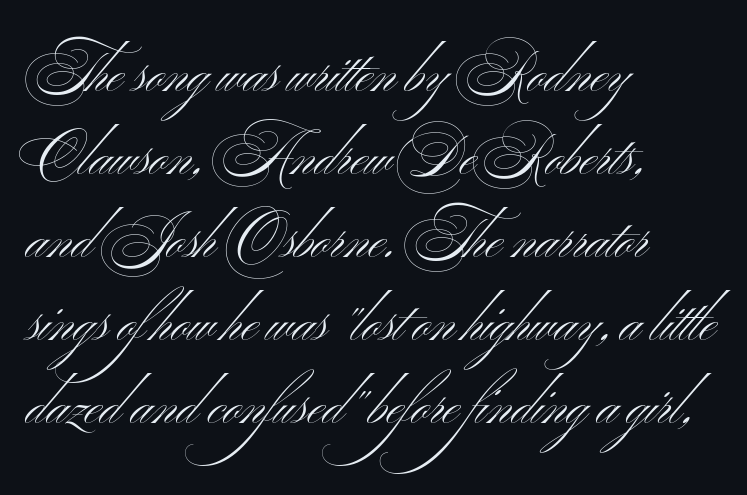
{"serif": "no", "bold": "no", "weight": "light", "width": "wide", "stroke_contrast": "medium", "x_height": "small", "monospaced": "no", "underline": "no", "align": "left", "line_spacing": "normal", "line_spacing_ratio": 1.51, "letter_spacing": "normal", "letter_spacing_em": 0.0, "glyph_px": 55}
